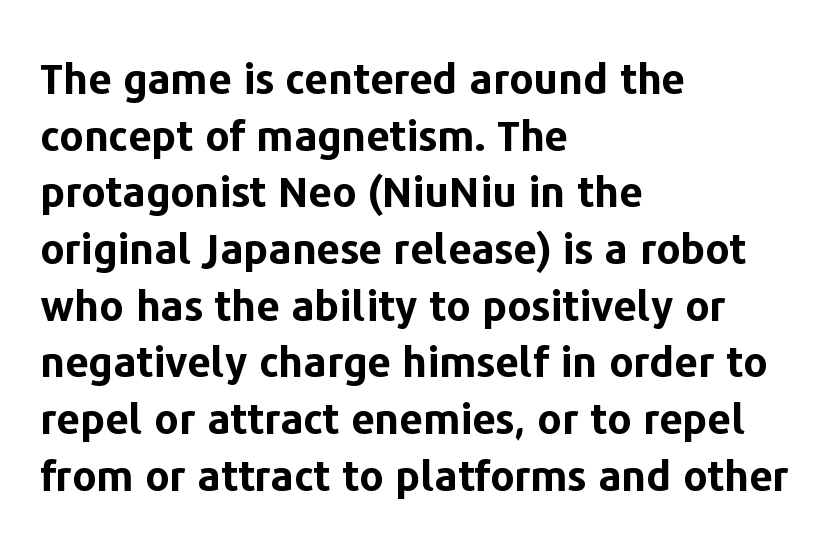
Q: Is the text bold? A: Yes.
Q: Is the text italic (slanted)? A: No, it is upright.
Q: Is the typeface a serif or a sans-serif typeface? A: Sans-serif.
Q: Is the text underlined? A: No.
Q: How is the paragraph aligned? A: Left-aligned.
Q: Is the spacing between letters normal or unusually wide? A: Normal.
Q: Is the spacing between lines tight, normal or loose? A: Normal.
Q: Width (condensed, normal, or wide)? A: Normal.
Q: Stroke contrast? A: Low.
Q: x-height? A: Medium.
Q: Monospaced? A: No.
